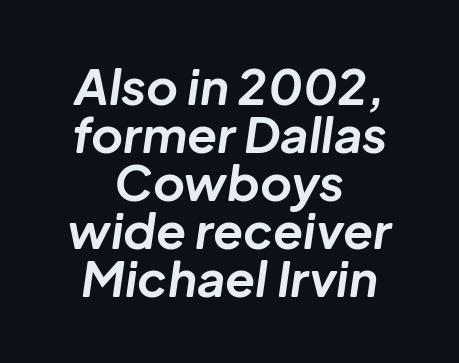
{"italic": "yes", "lean": "right", "slant_degrees": 8, "bold": "yes", "weight": "bold", "width": "normal", "stroke_contrast": "low", "x_height": "medium", "monospaced": "no", "underline": "no", "align": "center", "line_spacing": "tight", "line_spacing_ratio": 0.98, "letter_spacing": "normal", "letter_spacing_em": 0.0, "glyph_px": 49}
